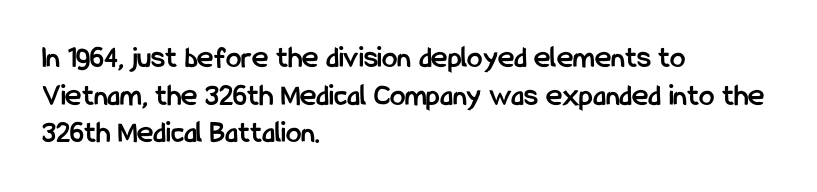
Students, this is bold: see how much ink each stroke carries. To sum up the face: it is a sans, with no serifs. Anything drawn beneath the words? Only blank space. Note the varied advance widths — an 'i' is clearly narrower than an 'm'. What stands out about the letter spacing? Nothing — it is the standard amount. The typesetter chose a ragged-right arrangement here.
